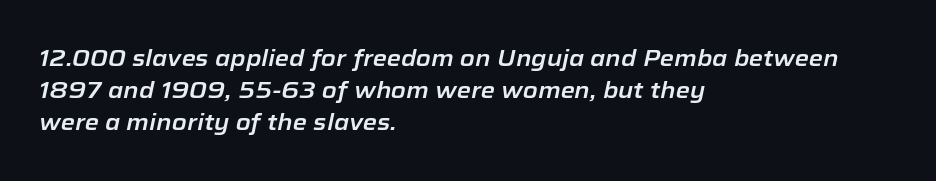
{"italic": "yes", "lean": "right", "slant_degrees": 12, "underline": "no", "align": "left", "line_spacing": "normal", "line_spacing_ratio": 1.4, "letter_spacing": "normal", "letter_spacing_em": 0.0, "glyph_px": 23}
